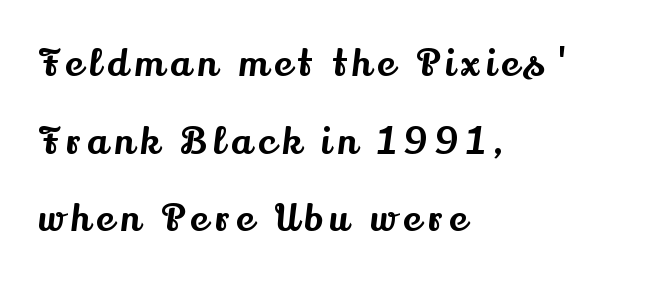
Think of a printed novel: that variable character pitch is what you see here. In CSS terms this would be text-align: left. Rows of type keep a wide berth in the vertical direction. The zone under the glyphs is completely vacant. Small tapered or slab feet sit at the stroke ends, so this counts as serif.
